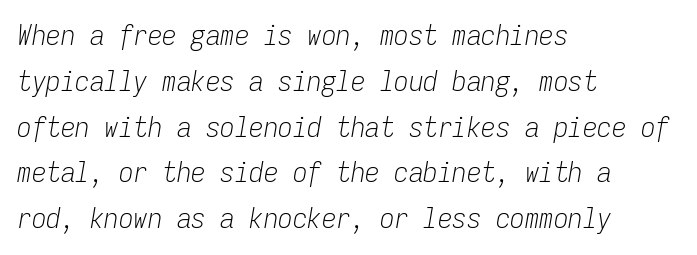
The image shows 29 px light, condensed type, italic (leaning right), monospaced; set left-aligned, normal line spacing (1.58x), normal letter spacing, not underlined; low stroke contrast and a medium x-height.
